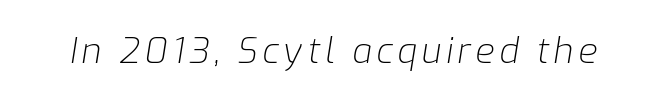
The passage shown is typed in a proportional face where columns would drift. The whole block is typeset with a tilt. The letters look calm and open, with moderate or lighter stems. Each row of text sits above clean, open space.
